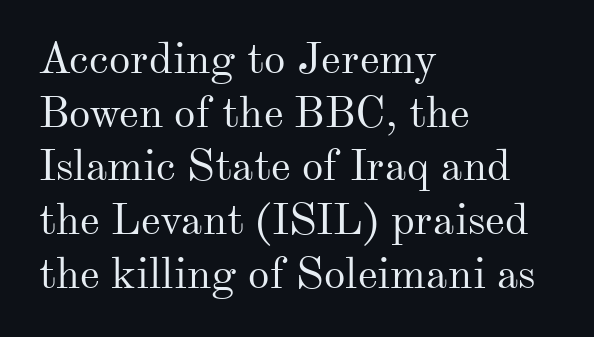
Type style note: has serifs. Alignment: flush left. Notice how descenders clear the ascenders below comfortably — that's standard leading. The weight tops out at a normal text grade.
